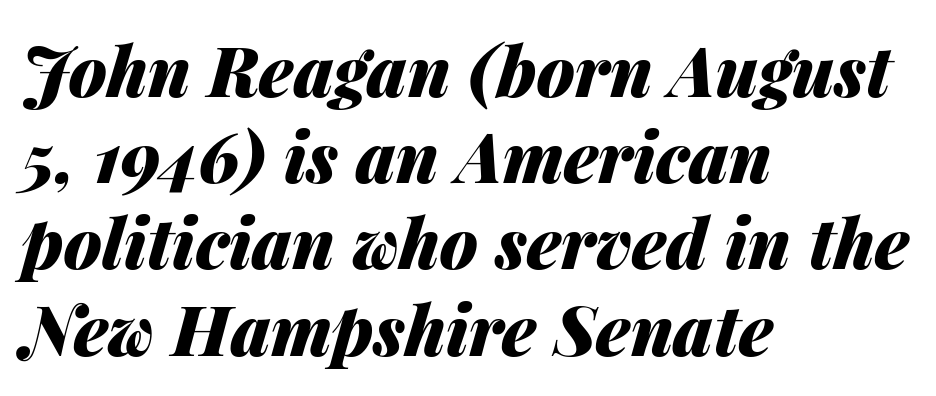
Students, this is bold: see how much ink each stroke carries. Is the letter spacing exaggerated? No — it looks like the ordinary default. A bare baseline throughout the passage. Summary of vertical rhythm: regular, with standard interline spacing. In CSS terms this would be text-align: left. Quick note: italic.
